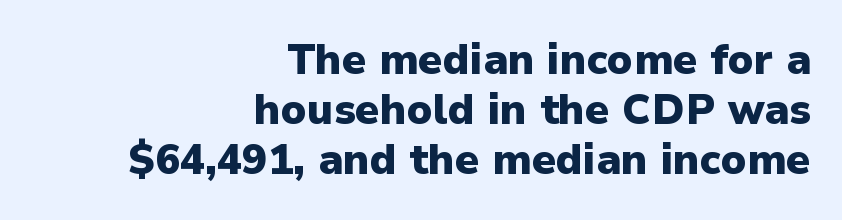
Unlike a traditional serif, this face leaves its strokes unadorned. Ordinary non-slanted type is in use. Horizontal alignment here is rightward, an uncommon choice for prose. Spacing between characters is what you'd get straight out of the box.
